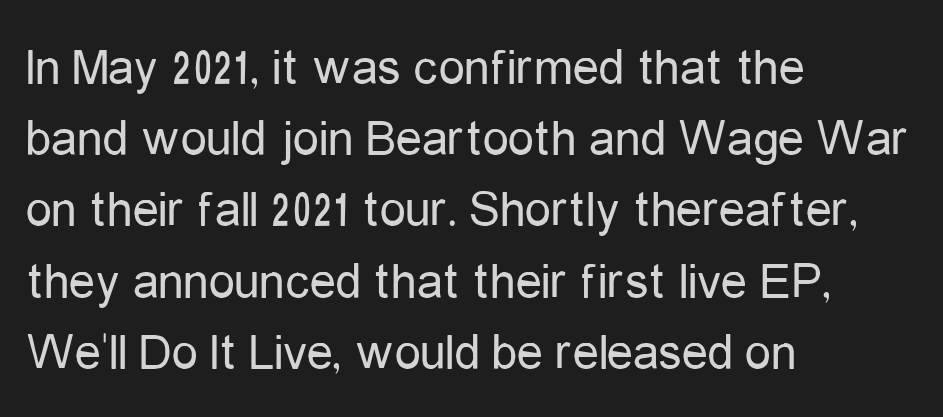
The image shows 52 px regular-weight, condensed sans-serif type, upright; set left-aligned, normal line spacing (1.37x), normal letter spacing, not underlined; low stroke contrast and a medium x-height.
